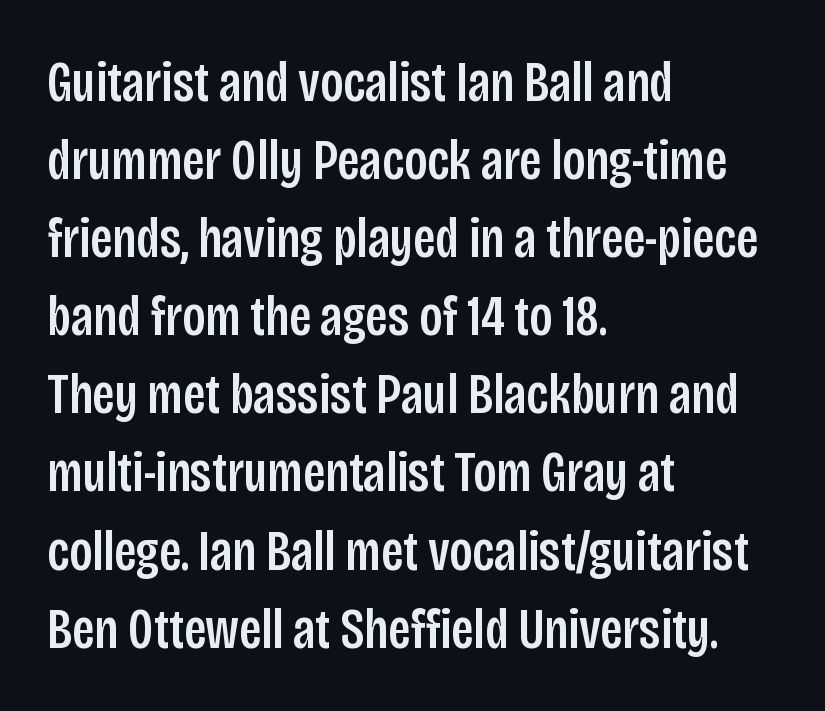
Tall strokes in this sample are plumb rather than angled. You can tell from the bare stems that sans-serif type was used. The space beneath each line is pristine and unruled. The leading is moderate, giving the passage an even texture.
